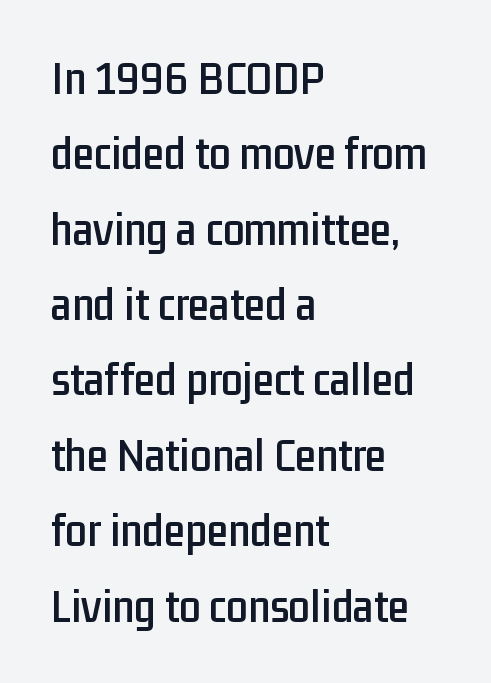
{"serif": "no", "italic": "no", "width": "condensed", "stroke_contrast": "low", "x_height": "medium", "monospaced": "no", "underline": "no", "align": "left", "line_spacing": "normal", "line_spacing_ratio": 1.57, "letter_spacing": "normal", "letter_spacing_em": 0.0, "glyph_px": 48}
